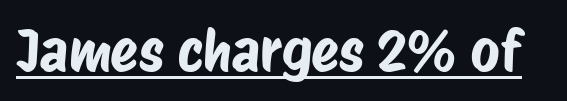
Underline: present. Letter spacing: default. These lines are rendered in a variable-pitch font. Look at the bottom of the vertical strokes: they stop flat, with no serifs.
